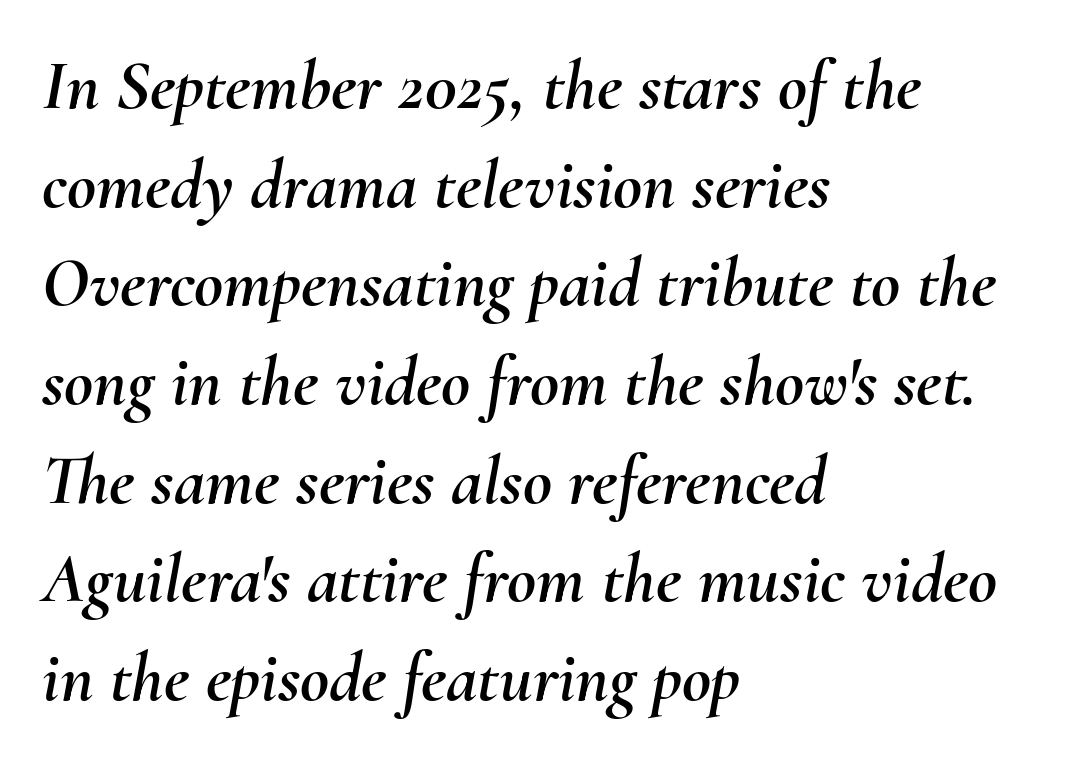
The image shows 71 px text type, italic (leaning right); set left-aligned, normal line spacing (1.39x), normal letter spacing, not underlined; medium stroke contrast and a small x-height.
